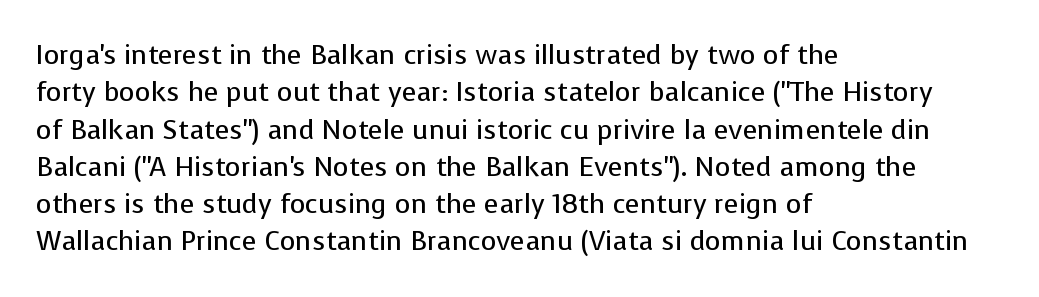
The image shows 27 px text type, upright; set left-aligned, normal line spacing (1.38x), normal letter spacing, not underlined.
